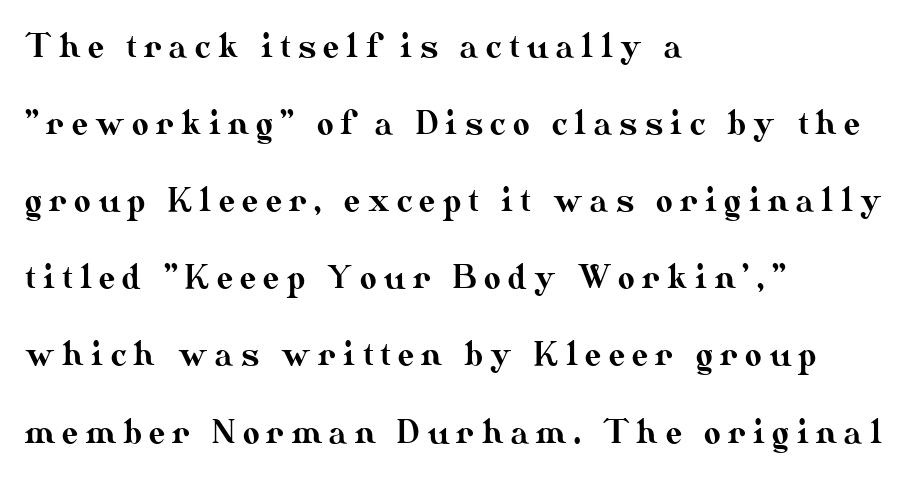
In terms of posture, this sample is upright. Left-aligned paragraph, ragged on the right. Glance below the letters and you will spot only blank space. Airy leading.
